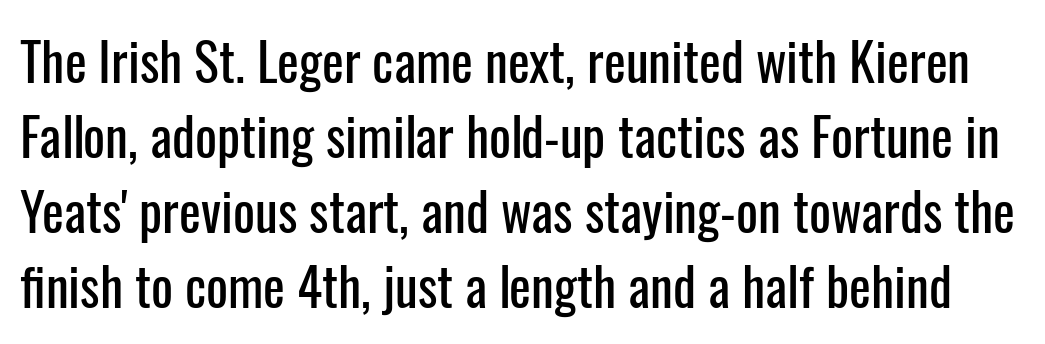
Q: Is the text italic (slanted)? A: No, it is upright.
Q: Is the typeface a serif or a sans-serif typeface? A: Sans-serif.
Q: Is the text underlined? A: No.
Q: Is the spacing between letters normal or unusually wide? A: Normal.
Q: Is the spacing between lines tight, normal or loose? A: Normal.
Q: Width (condensed, normal, or wide)? A: Condensed.
Q: Stroke contrast? A: Low.
Q: x-height? A: Medium.
Q: Monospaced? A: No.
